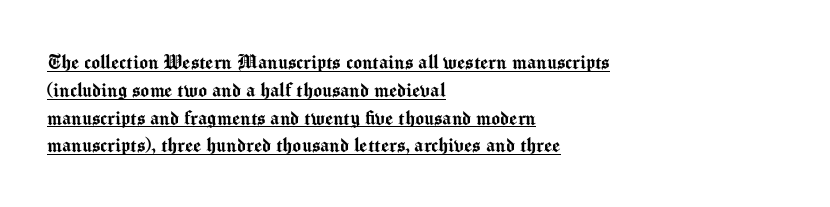
Between one letter and the next there's only the usual sliver of space. The text block is weighted toward the left margin, trailing off unevenly rightward. The words here are underlined. The font's upright variant was chosen for this text.
